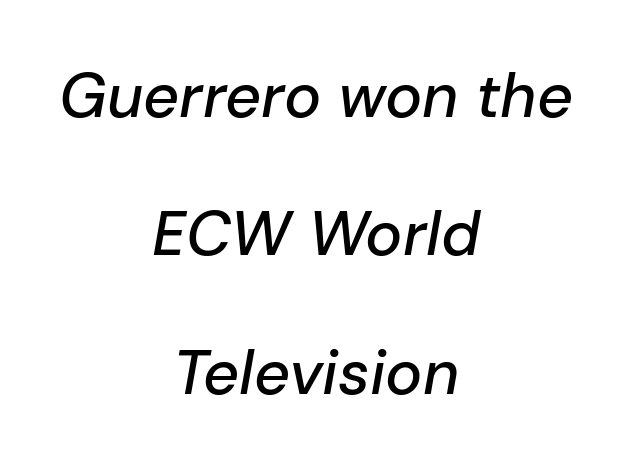
How would I describe the line gaps? Wide and relaxed. The font's italic variant was chosen for this text. The gaps between neighbouring characters are ordinary and unremarkable. The rendering uses natural spacing where letterforms have individual widths. Rule under the text: the space is simply empty. Notice how the passage keeps no hard edge, just a central spine.
